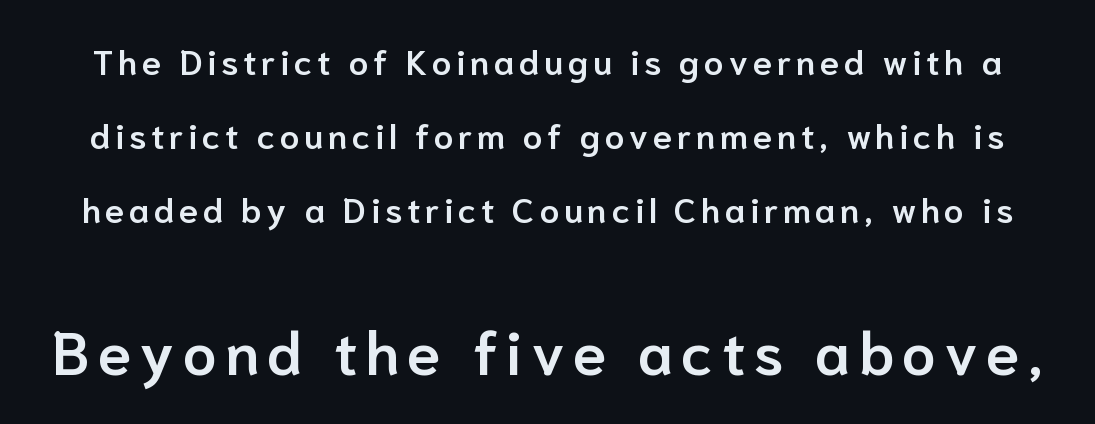
The face used here appears at its bigger size in the lower chunk. Do the letters lean? They stand straight. These lines carry some extra weight — a demibold, not a full bold. The leading is generous, giving the passage an open texture.
